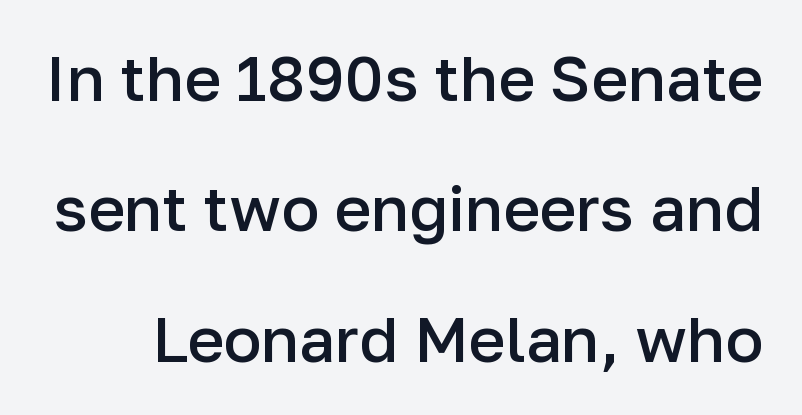
Reading down the column, the eye jumps a long way to each next line. Its strokes are somewhat broadened, the hallmark of semibold type. The passage shown is not underscored anywhere. This is the regular roman posture of the typeface. Note the varied advance widths — an 'i' is clearly narrower than an 'm'.
